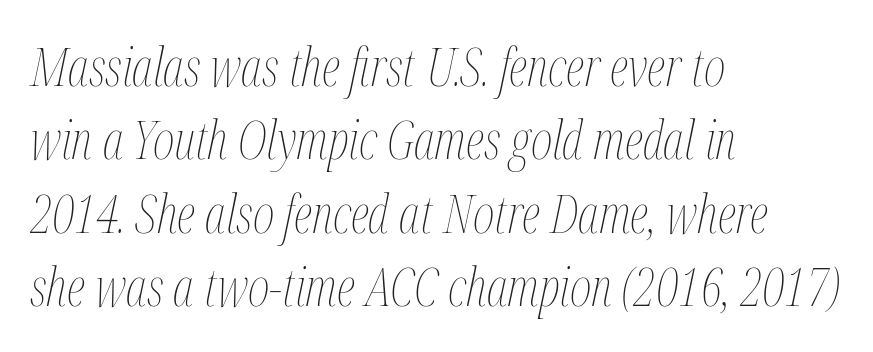
The image shows 52 px thin, condensed type, italic (leaning right); set left-aligned, normal line spacing (1.41x), normal letter spacing, not underlined; medium stroke contrast and a medium x-height.
